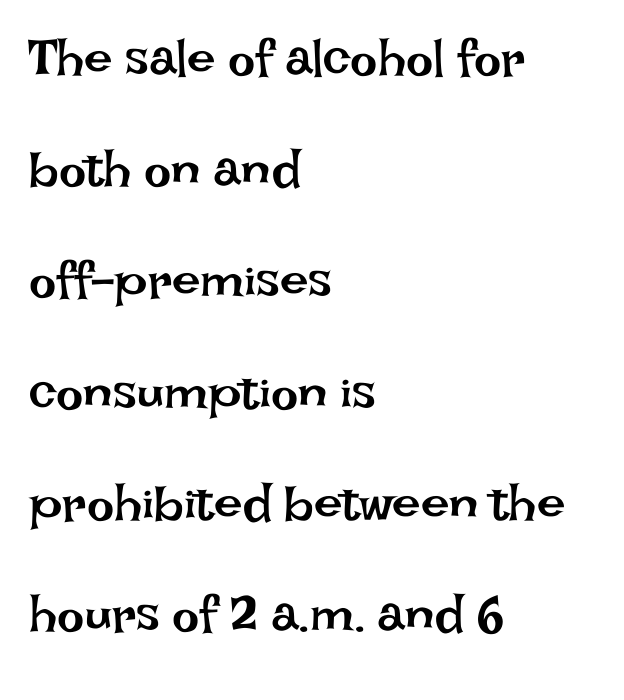
The image shows 51 px regular-weight type, upright; set left-aligned, loose line spacing (2.18x), normal letter spacing, not underlined; low stroke contrast and a large x-height.
